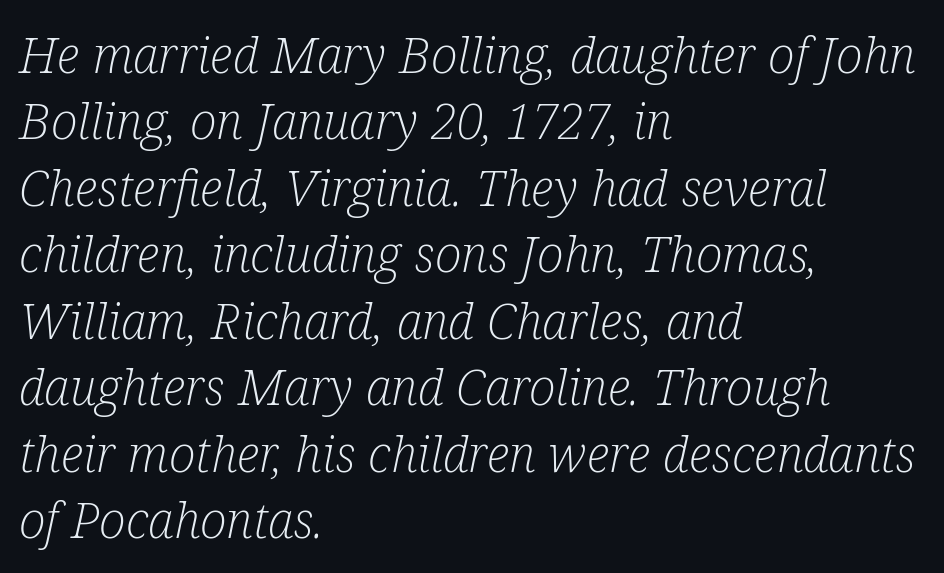
Q: Is the text bold? A: No.
Q: Is the text italic (slanted)? A: Yes, it leans right by about 12 degrees.
Q: Is the typeface a serif or a sans-serif typeface? A: Serif.
Q: Is the text underlined? A: No.
Q: How is the paragraph aligned? A: Left-aligned.
Q: Is the spacing between letters normal or unusually wide? A: Normal.
Q: Is the spacing between lines tight, normal or loose? A: Normal.
Q: Width (condensed, normal, or wide)? A: Condensed.
Q: Stroke contrast? A: Low.
Q: x-height? A: Medium.
Q: Monospaced? A: No.
